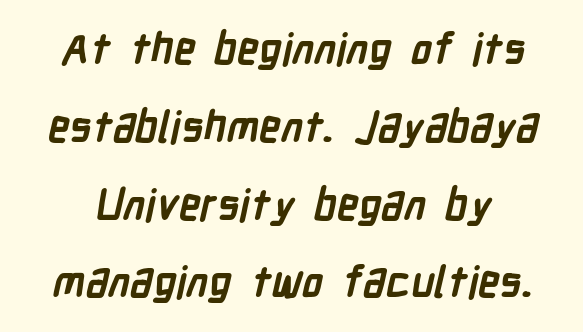
The image shows 43 px semibold, condensed sans-serif type; set line spacing 1.81x, normal letter spacing, not underlined; low stroke contrast and a medium x-height.
